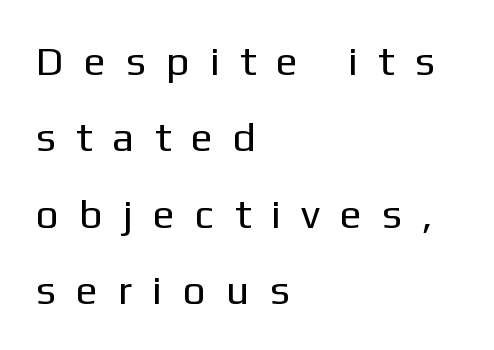
Q: Is the text bold? A: No.
Q: Is the text italic (slanted)? A: No, it is upright.
Q: Is the typeface a serif or a sans-serif typeface? A: Sans-serif.
Q: Is the text underlined? A: No.
Q: How is the paragraph aligned? A: Left-aligned.
Q: Is the spacing between letters normal or unusually wide? A: Unusually wide.
Q: Width (condensed, normal, or wide)? A: Normal.
Q: Stroke contrast? A: Low.
Q: x-height? A: Medium.
Q: Monospaced? A: No.
